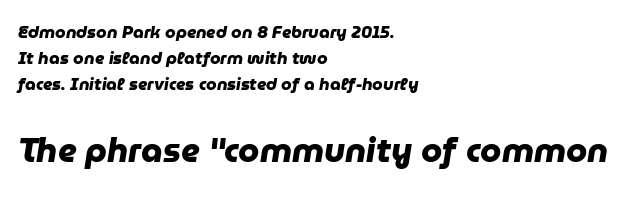
The image shows 34 px heavy sans-serif type; set left-aligned, normal line spacing (1.53x), normal letter spacing, not underlined; the second (bottom) block is 2.0x larger; low stroke contrast and a medium x-height.
